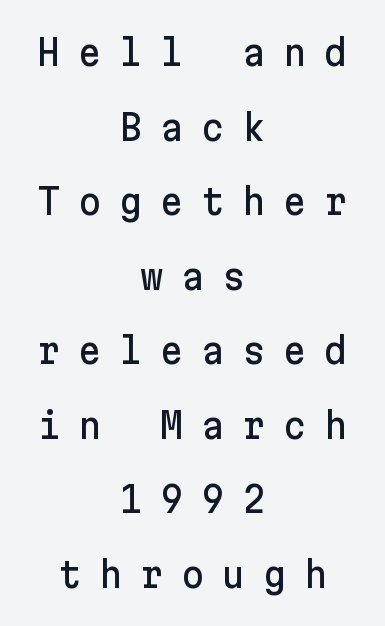
{"serif": "no", "italic": "no", "width": "normal", "stroke_contrast": "low", "x_height": "medium", "underline": "no", "align": "center", "line_spacing": "loose", "line_spacing_ratio": 2.07, "letter_spacing": "wide", "letter_spacing_em": 0.49, "glyph_px": 36}
